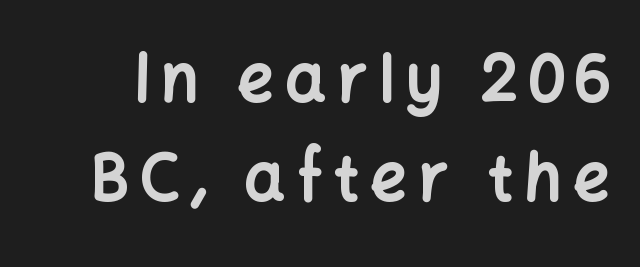
Its strokes are broad and dark, the hallmark of bold type. Horizontal bands of white between lines are of average thickness. Regarding serifs, this sample does without them. Italic? Not at all — the glyphs are vertical.
